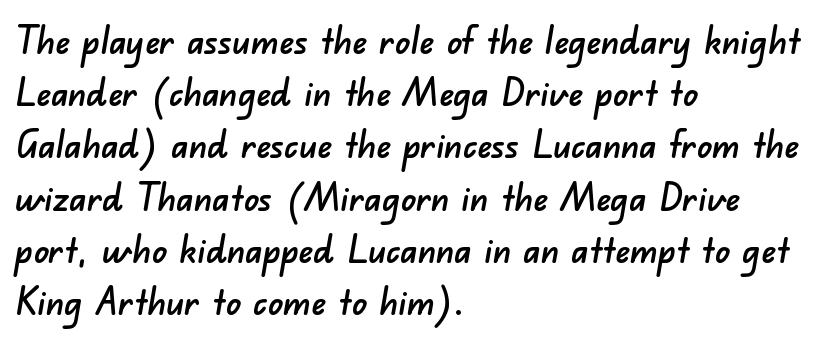
Normally led — the rows are evenly, conventionally spaced. Short and long lines alike share a common starting point at left. Descenders hang freely into open space. Classification — sans serif. Each letter keeps its own natural width here, so spacing adapts to shape.
